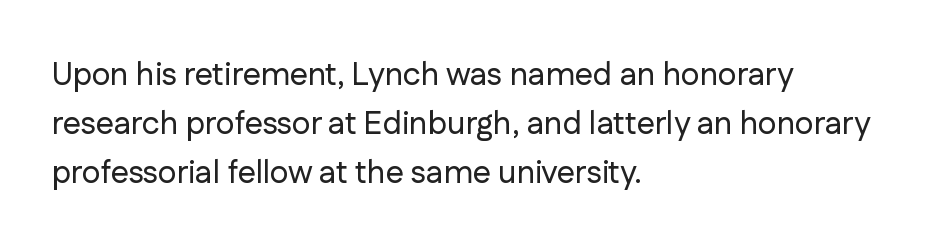
The image shows 32 px sans-serif type, upright; set left-aligned, normal line spacing (1.53x), normal letter spacing, not underlined; low stroke contrast and a medium x-height.
